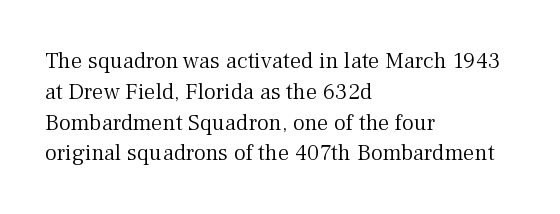
{"italic": "no", "bold": "no", "underline": "no", "align": "left", "line_spacing": "normal", "line_spacing_ratio": 1.34, "letter_spacing": "normal", "letter_spacing_em": 0.0, "glyph_px": 23}
